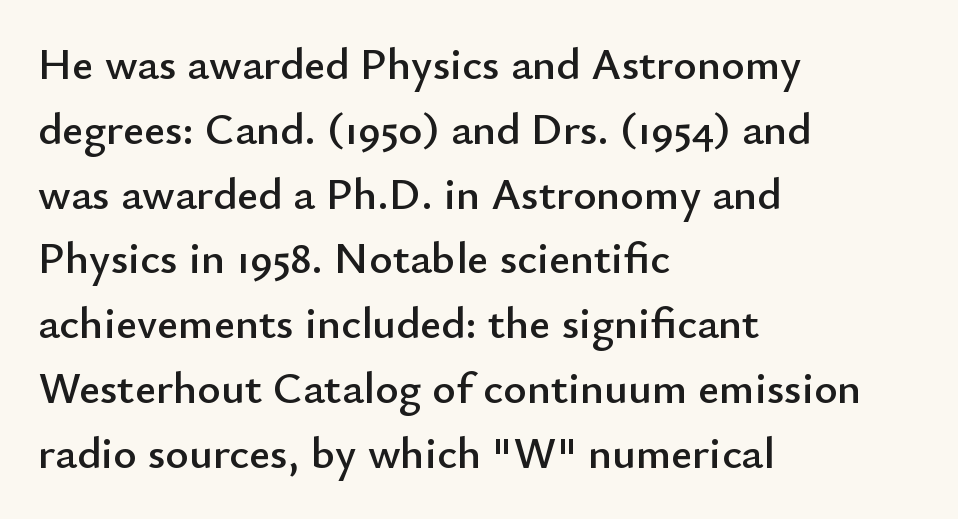
The image shows 45 px sans-serif type, upright; set left-aligned, normal line spacing (1.44x), normal letter spacing, not underlined; low stroke contrast and a small x-height.
